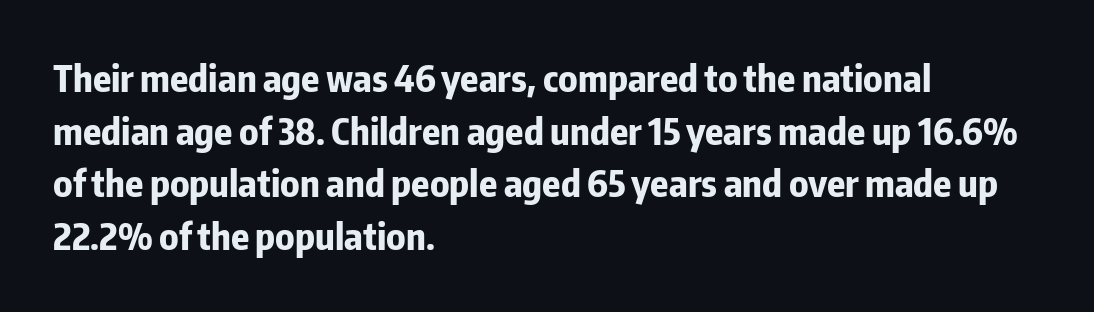
{"serif": "no", "italic": "no", "bold": "yes", "weight": "bold", "width": "condensed", "stroke_contrast": "low", "x_height": "medium", "monospaced": "no", "underline": "no", "align": "left", "line_spacing": "normal", "line_spacing_ratio": 1.42, "letter_spacing": "normal", "letter_spacing_em": 0.0, "glyph_px": 37}
